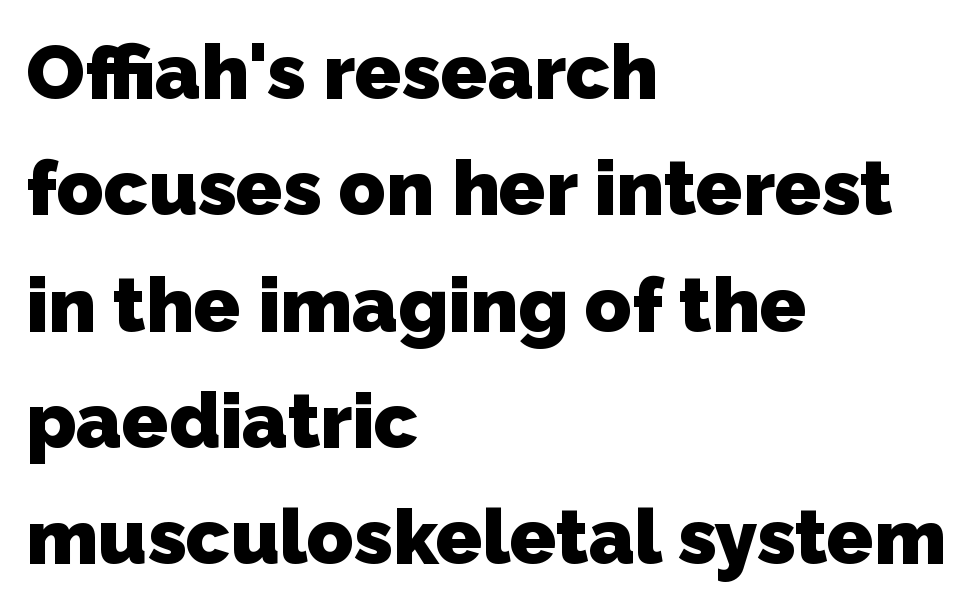
Q: Is the text bold? A: Yes.
Q: Is the typeface a serif or a sans-serif typeface? A: Sans-serif.
Q: Is the text underlined? A: No.
Q: How is the paragraph aligned? A: Left-aligned.
Q: Is the spacing between letters normal or unusually wide? A: Normal.
Q: Is the spacing between lines tight, normal or loose? A: Normal.
Q: Width (condensed, normal, or wide)? A: Normal.
Q: Stroke contrast? A: Low.
Q: x-height? A: Medium.
Q: Monospaced? A: No.
